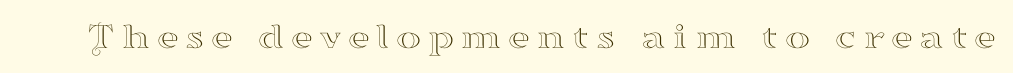
{"serif": "yes", "italic": "no", "width": "wide", "stroke_contrast": "high", "x_height": "small", "monospaced": "no", "underline": "no", "glyph_px": 38}
